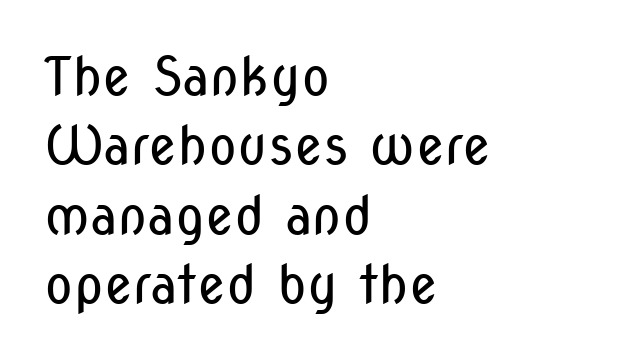
Successive baselines arrive at the customary interval. This sample has the flowing, uneven cadence of proportional lettering. It's the straight-up-and-down kind of type. Descenders are the only things crossing below the line. The weight tops out at a normal text grade.
